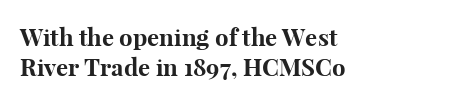
The glyphs are unaccompanied by any horizontal stroke below them. The leading is moderate, giving the passage an even texture. Left-aligned paragraph, ragged on the right. A full-strength bold gives these letters their thick strokes. This sample uses an upright cut, with every glyph sitting square on the baseline.
